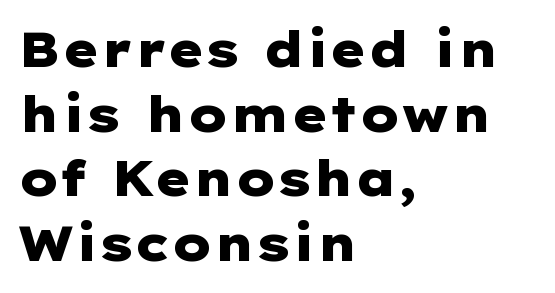
The image shows 49 px heavy, wide sans-serif type, upright; set left-aligned, normal line spacing (1.32x), normal letter spacing, not underlined; low stroke contrast and a medium x-height.
